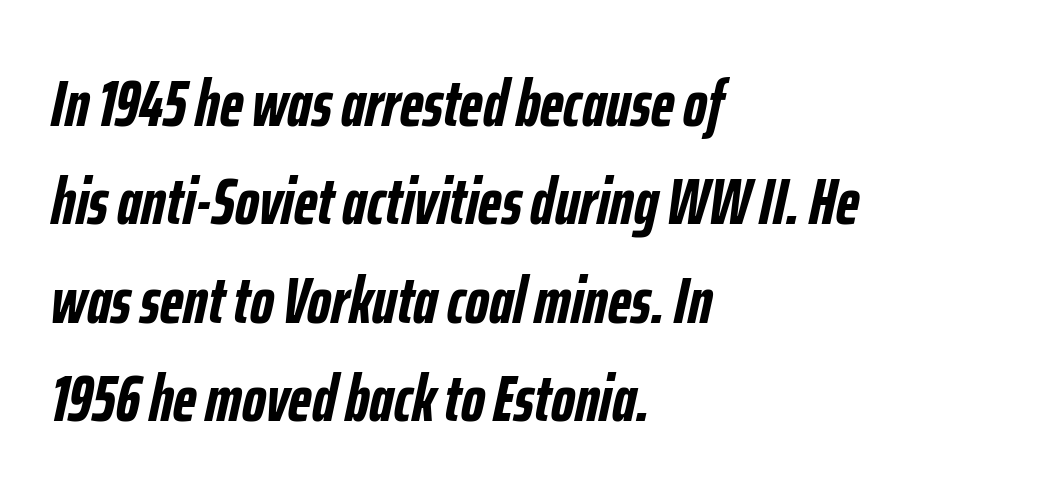
Q: Is the text bold? A: Yes.
Q: Is the text italic (slanted)? A: Yes, it leans right by about 12 degrees.
Q: Is the text underlined? A: No.
Q: How is the paragraph aligned? A: Left-aligned.
Q: Is the spacing between letters normal or unusually wide? A: Normal.
Q: Is the spacing between lines tight, normal or loose? A: Normal.
Q: Width (condensed, normal, or wide)? A: Condensed.
Q: Stroke contrast? A: Low.
Q: x-height? A: Medium.
Q: Monospaced? A: No.
